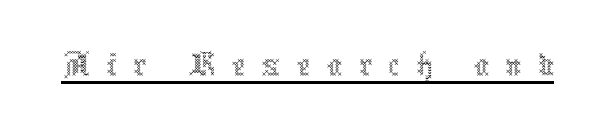
{"italic": "no", "bold": "no", "weight": "thin", "width": "condensed", "x_height": "medium", "monospaced": "no", "underline": "yes", "letter_spacing": "wide", "letter_spacing_em": 0.22, "glyph_px": 75}
